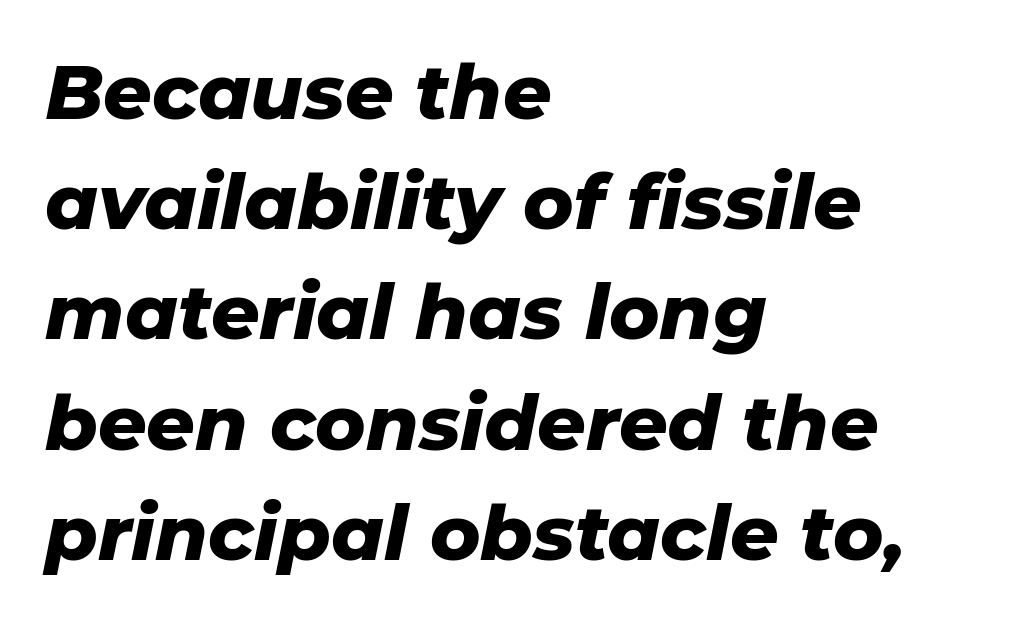
{"italic": "yes", "lean": "right", "slant_degrees": 11, "bold": "yes", "weight": "heavy", "width": "normal", "stroke_contrast": "low", "x_height": "medium", "monospaced": "no", "underline": "no", "align": "left", "line_spacing": "normal", "line_spacing_ratio": 1.45, "letter_spacing": "normal", "letter_spacing_em": 0.0, "glyph_px": 76}
